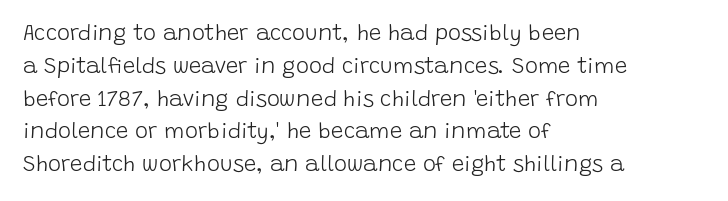
{"italic": "no", "bold": "no", "underline": "no", "align": "left", "line_spacing": "normal", "line_spacing_ratio": 1.49, "letter_spacing": "normal", "letter_spacing_em": 0.0, "glyph_px": 22}
